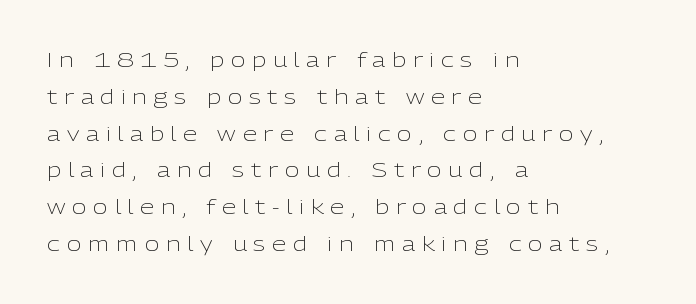
Quick note: not italic, upright. Check the space under the baseline: it is left empty. Is this a heavy cut? Hardly; it is regular or lighter. Letter spacing: wide. Typeset ragged right — the left edge is the straight one.
